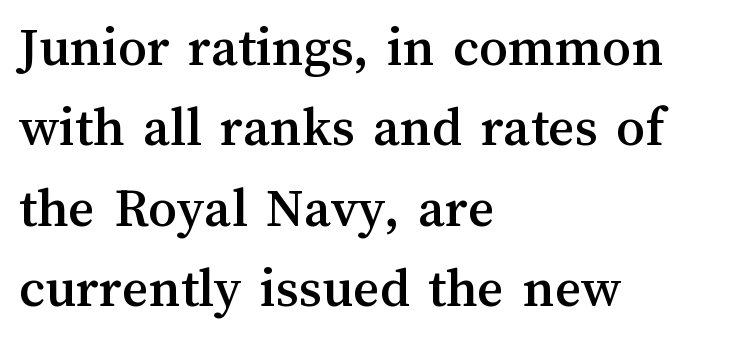
Q: Is the text italic (slanted)? A: No, it is upright.
Q: Is the text underlined? A: No.
Q: How is the paragraph aligned? A: Left-aligned.
Q: Is the spacing between letters normal or unusually wide? A: Normal.
Q: Is the spacing between lines tight, normal or loose? A: Normal.
Q: Width (condensed, normal, or wide)? A: Normal.
Q: Stroke contrast? A: Medium.
Q: x-height? A: Medium.
Q: Monospaced? A: No.
